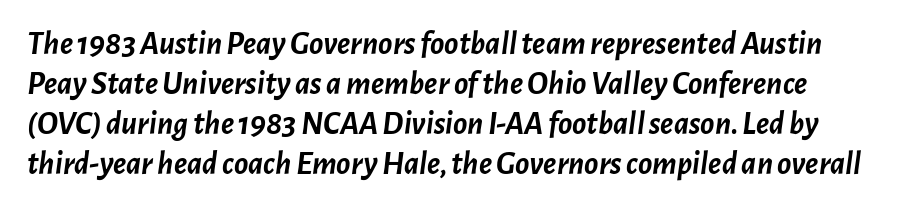
{"italic": "yes", "lean": "right", "slant_degrees": 7, "bold": "yes", "weight": "semibold", "width": "normal", "stroke_contrast": "low", "x_height": "medium", "monospaced": "no", "underline": "no", "line_spacing_ratio": 1.21, "letter_spacing": "normal", "letter_spacing_em": 0.0, "glyph_px": 33}
